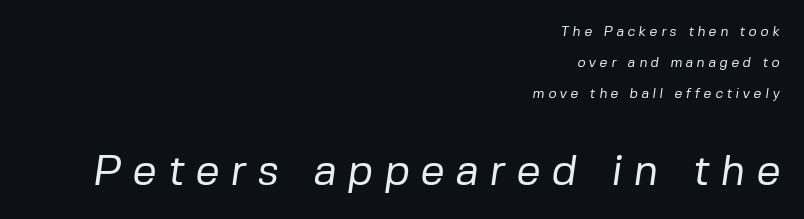
{"serif": "no", "bold": "no", "weight": "regular", "width": "normal", "stroke_contrast": "low", "x_height": "medium", "monospaced": "no", "underline": "no", "align": "right", "line_spacing": "loose", "line_spacing_ratio": 2.2, "letter_spacing": "wide", "letter_spacing_em": 0.25, "larger_block": "second", "size_ratio": 3.07, "glyph_px": 43}
